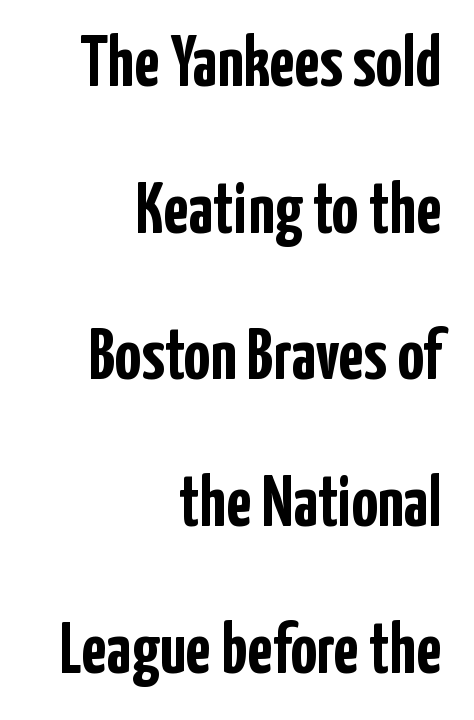
The image shows 73 px semibold, condensed sans-serif type, upright; set right-aligned, loose line spacing (2.01x), normal letter spacing, not underlined; low stroke contrast and a medium x-height.
